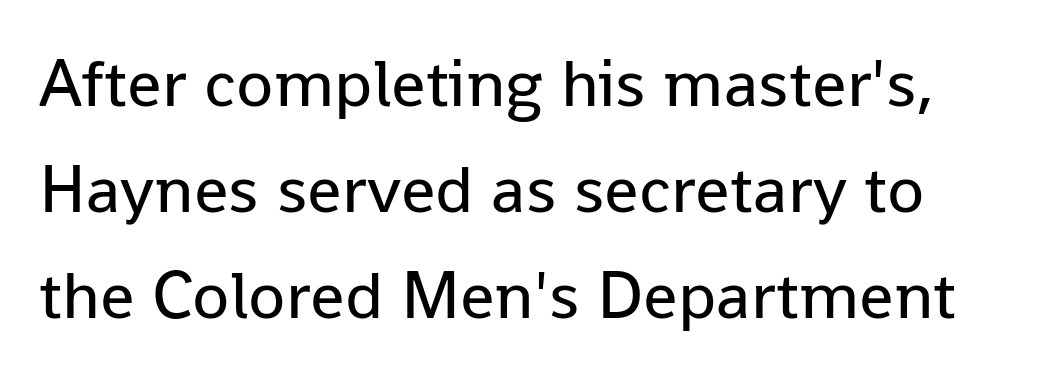
{"serif": "no", "italic": "no", "bold": "no", "weight": "regular", "width": "normal", "stroke_contrast": "low", "x_height": "medium", "monospaced": "no", "underline": "no", "line_spacing": "normal", "line_spacing_ratio": 1.56, "letter_spacing": "normal", "letter_spacing_em": 0.0, "glyph_px": 68}
